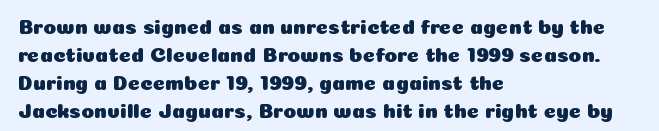
If you measured baseline to baseline, you'd find a middling distance. Descenders are the only things crossing below the line. The lines in this sample share a left origin and differ only in where they stop. Letter spacing: default. Quick note: not italic, upright.
